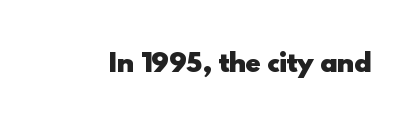
Underlining? Definitely not there. Strong, thick strokes mark this as bold type. This sample uses an upright cut, with every glyph sitting square on the baseline. A typesetter would call this zero additional tracking.
